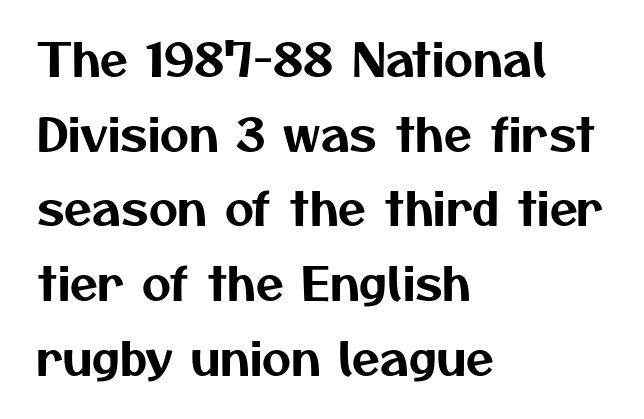
{"serif": "no", "width": "normal", "stroke_contrast": "medium", "x_height": "medium", "monospaced": "no", "underline": "no", "align": "left", "line_spacing": "normal", "line_spacing_ratio": 1.66, "letter_spacing": "normal", "letter_spacing_em": 0.0, "glyph_px": 45}
